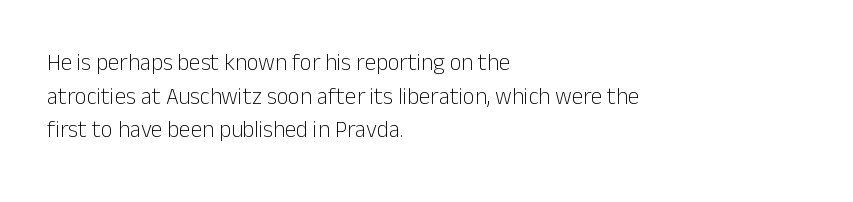
The image shows 23 px text type, upright; set left-aligned, normal line spacing (1.46x), normal letter spacing, not underlined.
